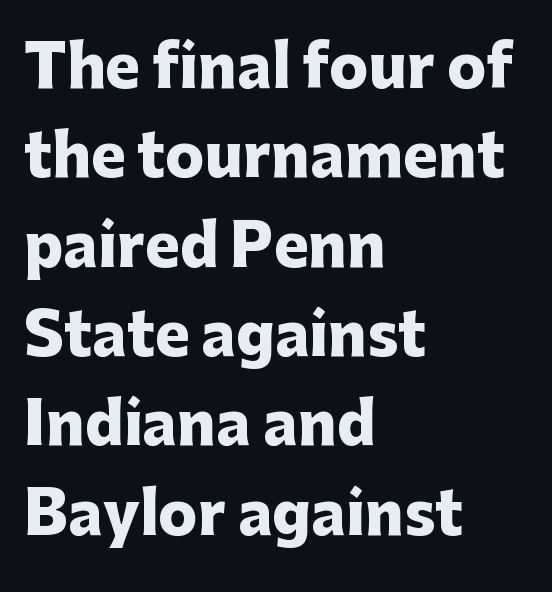
Where is the straight margin? On the left. The space directly below the letters is spotless. Is the letter spacing exaggerated? No — it looks like the ordinary default. The rendering uses natural spacing where letterforms have individual widths. This sample uses a sans-serif face.
